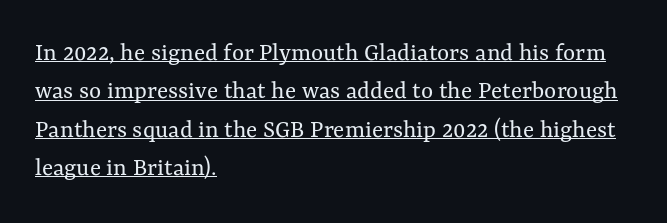
Q: Is the text bold? A: No.
Q: Is the text italic (slanted)? A: No, it is upright.
Q: Is the text underlined? A: Yes.
Q: How is the paragraph aligned? A: Left-aligned.
Q: Is the spacing between letters normal or unusually wide? A: Normal.
Q: Is the spacing between lines tight, normal or loose? A: Normal.
